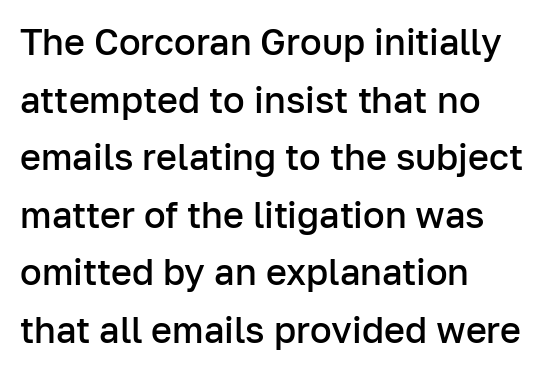
Looks like regular typesetting: each glyph gets only the width it needs. Alignment: flush left. Descenders are the only things crossing below the line. The type family on display is of the sans-serif kind. These words are printed semibold, heavier than regular yet not bold.
